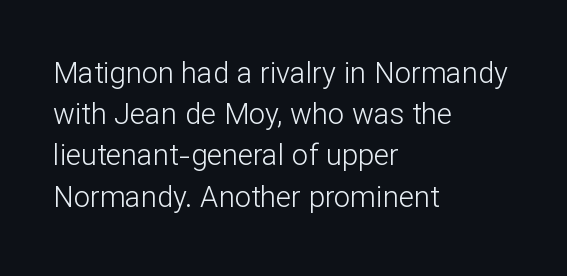
{"serif": "no", "italic": "no", "bold": "no", "weight": "light", "width": "normal", "stroke_contrast": "low", "x_height": "medium", "monospaced": "no", "underline": "no", "align": "left", "line_spacing": "normal", "line_spacing_ratio": 1.42, "letter_spacing": "normal", "letter_spacing_em": 0.0, "glyph_px": 29}
